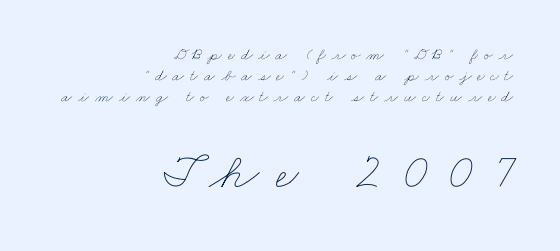
Q: Is the text bold? A: No.
Q: Is the text underlined? A: No.
Q: How is the paragraph aligned? A: Right-aligned.
Q: Is the spacing between letters normal or unusually wide? A: Unusually wide.
Q: Is the spacing between lines tight, normal or loose? A: Normal.
Q: Which block of text is set in a larger size, the first (top) or the second (bottom)? A: The second (bottom) one.
Q: Width (condensed, normal, or wide)? A: Wide.
Q: Stroke contrast? A: Low.
Q: x-height? A: Small.
Q: Monospaced? A: No.
